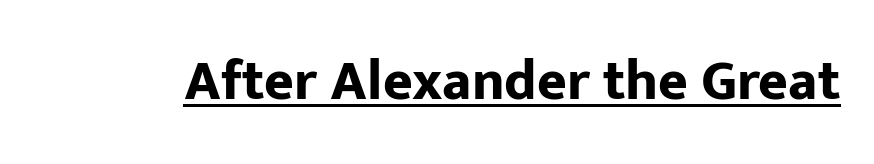
The image shows 57 px bold sans-serif type, upright; set normal letter spacing, underlined; low stroke contrast and a medium x-height.
